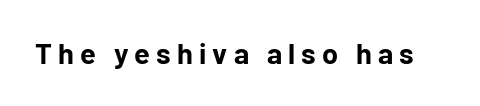
The image shows 29 px bold sans-serif type, upright; set unusually wide letter spacing (+0.21 em), not underlined; low stroke contrast and a medium x-height.
